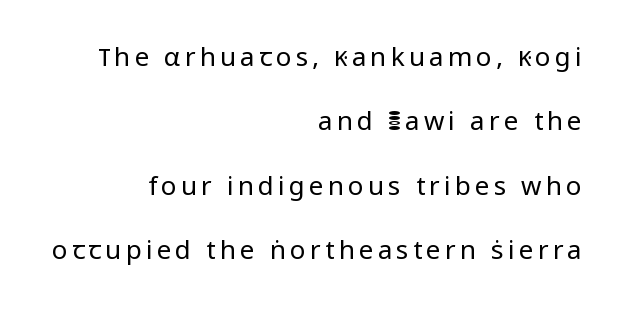
The rendering anchors every line to the right-hand side. Designer's note — italics off, roman on. A light-to-regular cut is what we see here. Anything drawn beneath the words? Only blank space.
